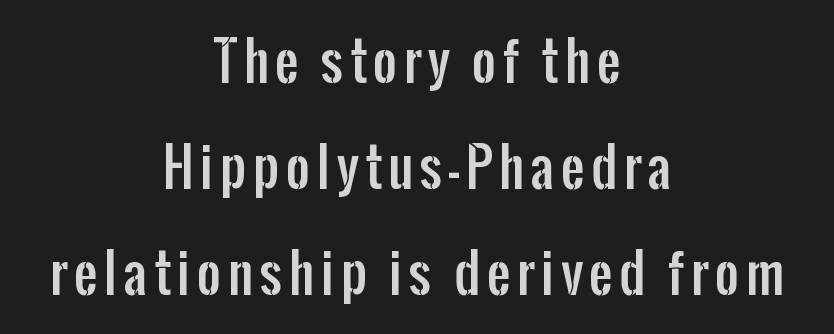
The image shows 52 px condensed sans-serif type, upright; set centered, loose line spacing (2.04x), not underlined; low stroke contrast and a medium x-height.
